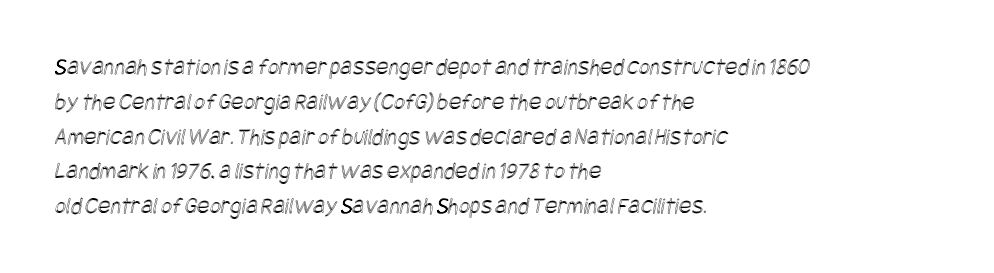
Line starts are locked; line ends wander. Does the leading feel generous? No, just average. Only glyphs here, with clear space below each row. This rendering leaves character spacing at its baseline value.
